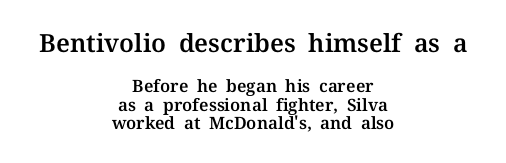
The image shows 25 px text type, upright; set centered, tight line spacing (1.11x), normal letter spacing, not underlined; the first (top) block is 1.47x larger.
